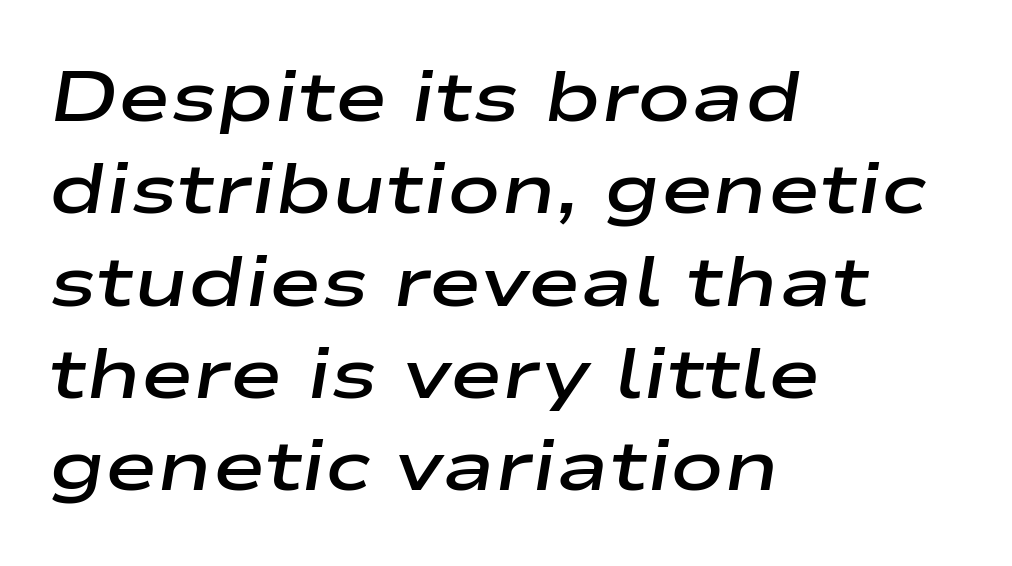
The image shows 71 px semibold, wide type, italic (leaning right); set left-aligned, normal line spacing (1.3x), normal letter spacing, not underlined; low stroke contrast and a medium x-height.
